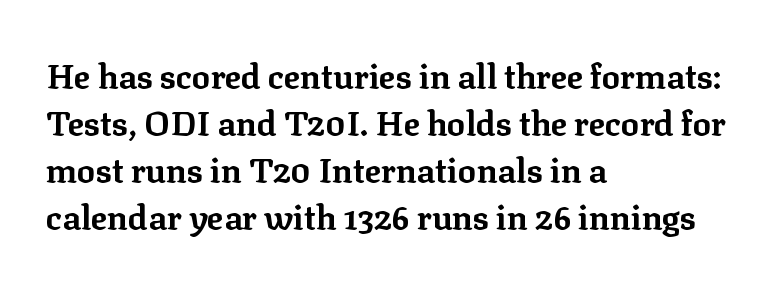
The image shows 34 px bold serif type, upright; set left-aligned, normal line spacing (1.38x), normal letter spacing, not underlined; low stroke contrast and a medium x-height.
